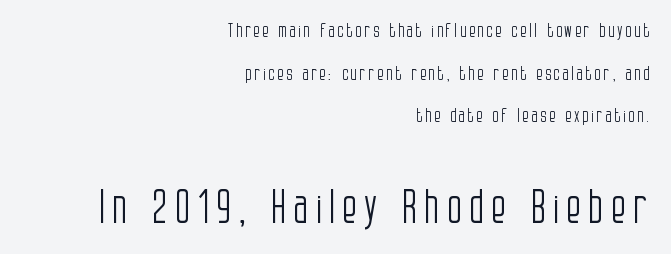
Notice how the passage keeps a crisp vertical edge on the right only. You can tell it's not italic because the verticals are truly vertical. The letterforms sit at book weight or below. You get the small type first, then a jump to larger type. The words here are not underlined.
